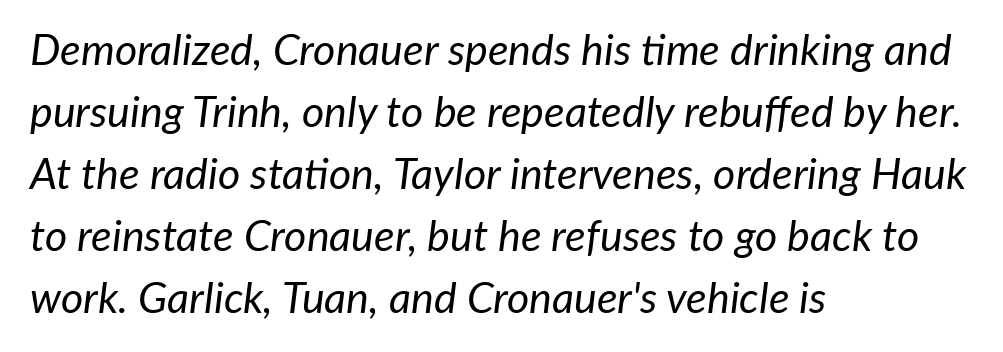
The image shows 43 px regular-weight type, italic (leaning right); set left-aligned, normal line spacing (1.44x), normal letter spacing, not underlined; low stroke contrast and a medium x-height.
